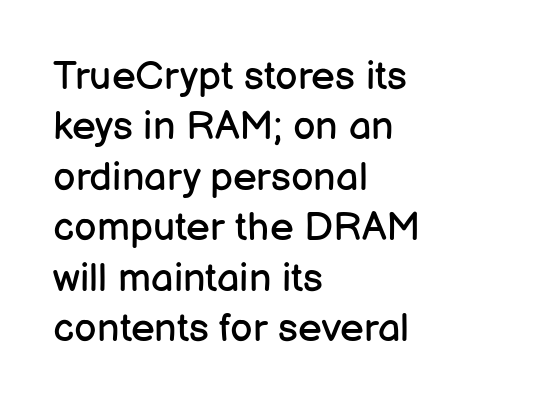
{"serif": "no", "italic": "no", "bold": "no", "weight": "regular", "width": "normal", "stroke_contrast": "low", "x_height": "medium", "monospaced": "no", "underline": "no", "align": "left", "line_spacing": "normal", "line_spacing_ratio": 1.26, "letter_spacing": "normal", "letter_spacing_em": 0.0, "glyph_px": 40}
